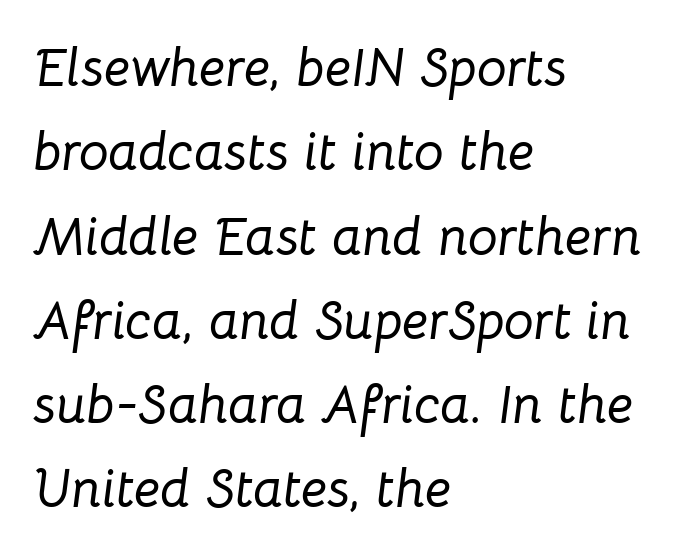
Q: Is the text italic (slanted)? A: Yes, it leans right by about 8 degrees.
Q: Is the text underlined? A: No.
Q: How is the paragraph aligned? A: Left-aligned.
Q: Is the spacing between letters normal or unusually wide? A: Normal.
Q: Is the spacing between lines tight, normal or loose? A: Normal.
Q: Width (condensed, normal, or wide)? A: Normal.
Q: Stroke contrast? A: Low.
Q: x-height? A: Medium.
Q: Monospaced? A: No.
